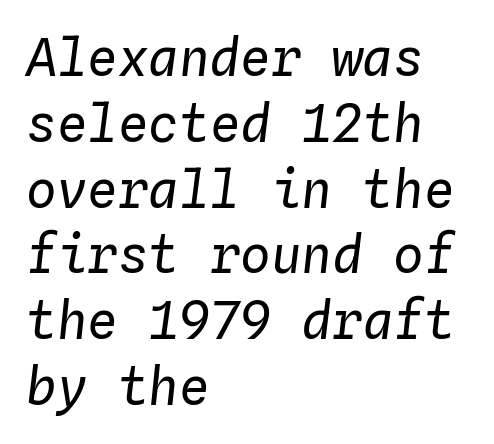
{"italic": "yes", "lean": "right", "slant_degrees": 4, "bold": "no", "weight": "regular", "width": "normal", "stroke_contrast": "low", "x_height": "medium", "monospaced": "yes", "underline": "no", "align": "left", "line_spacing": "normal", "line_spacing_ratio": 1.29, "letter_spacing": "normal", "letter_spacing_em": 0.0, "glyph_px": 51}
